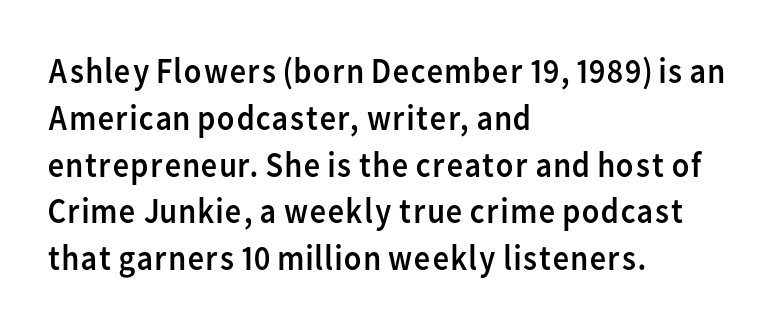
{"serif": "no", "italic": "no", "bold": "no", "weight": "regular", "width": "normal", "stroke_contrast": "low", "x_height": "medium", "monospaced": "no", "underline": "no", "align": "left", "line_spacing": "normal", "line_spacing_ratio": 1.3, "letter_spacing": "normal", "letter_spacing_em": 0.0, "glyph_px": 36}
